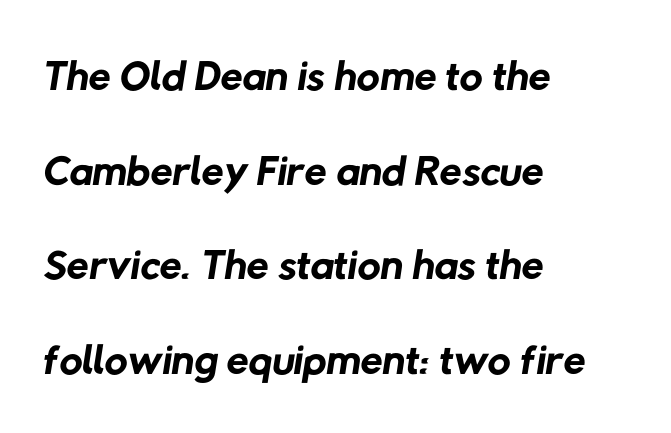
The passage shown is not underscored anywhere. This is sans-serif lettering, the kind often seen on screens and signage. You could call the tracking neutral — neither tight nor loose. Weight: regular or lighter. The passage shown stacks its lines at a standard gap. Varying glyph widths throughout — classic text-font behaviour.
